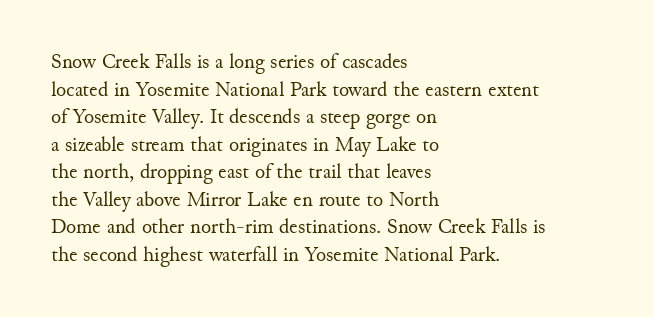
Q: Is the text bold? A: No.
Q: Is the text italic (slanted)? A: No, it is upright.
Q: Is the text underlined? A: No.
Q: How is the paragraph aligned? A: Left-aligned.
Q: Is the spacing between letters normal or unusually wide? A: Normal.
Q: Is the spacing between lines tight, normal or loose? A: Normal.
